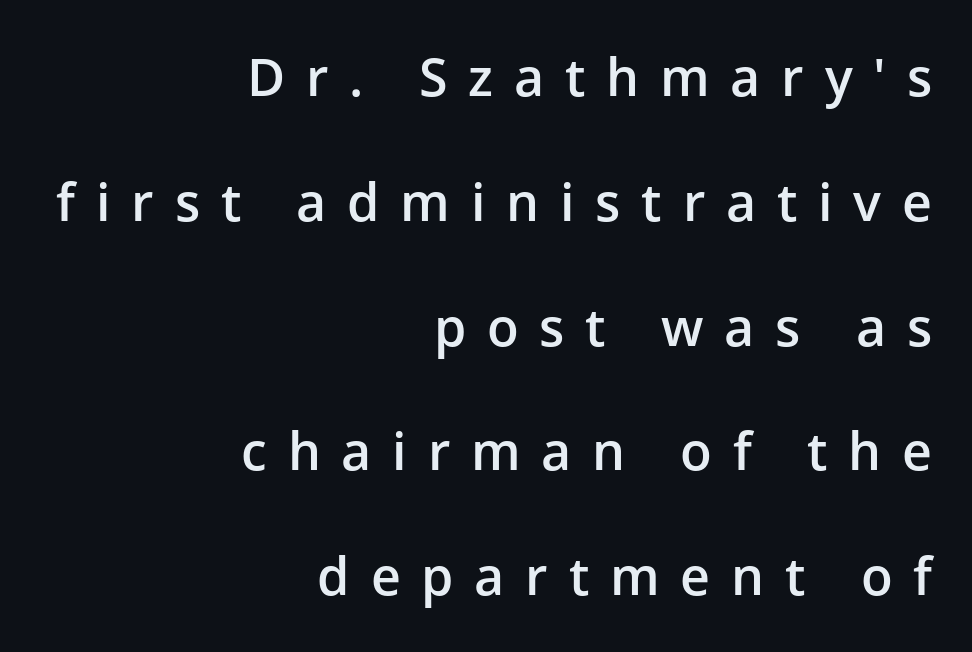
{"serif": "no", "italic": "no", "bold": "semi", "weight": "semibold", "width": "normal", "stroke_contrast": "low", "x_height": "medium", "monospaced": "no", "underline": "no", "align": "right", "line_spacing": "loose", "line_spacing_ratio": 2.4, "letter_spacing": "wide", "letter_spacing_em": 0.4, "glyph_px": 52}
